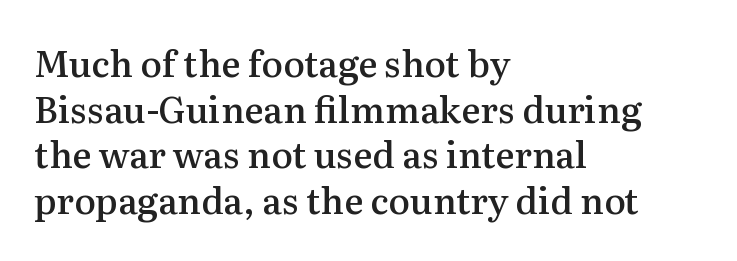
The image shows 36 px semibold serif type, upright; set left-aligned, normal line spacing (1.27x), normal letter spacing, not underlined; medium stroke contrast and a medium x-height.
